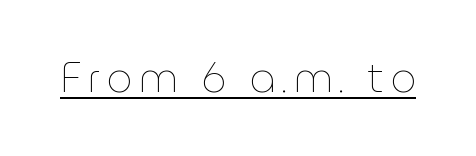
The image shows 41 px thin type, upright; set underlined; low stroke contrast and a medium x-height.
